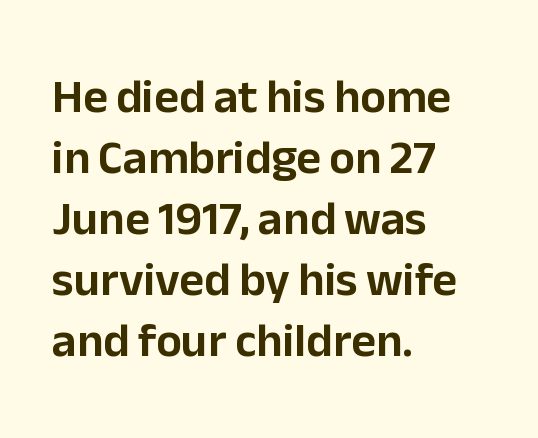
A roman cut, with each character standing at attention. Proportional: the letters do not fall into vertical columns. The space directly below the letters is spotless. This is sans-serif lettering, the kind often seen on screens and signage.
